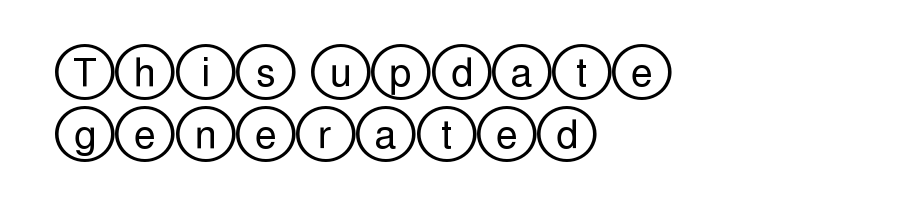
Q: Is the text italic (slanted)? A: No, it is upright.
Q: Is the text underlined? A: No.
Q: How is the paragraph aligned? A: Left-aligned.
Q: Is the spacing between letters normal or unusually wide? A: Normal.
Q: Is the spacing between lines tight, normal or loose? A: Normal.
Q: Width (condensed, normal, or wide)? A: Wide.
Q: x-height? A: Large.
